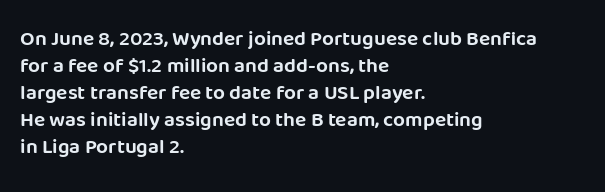
Q: Is the text italic (slanted)? A: No, it is upright.
Q: Is the text underlined? A: No.
Q: How is the paragraph aligned? A: Left-aligned.
Q: Is the spacing between letters normal or unusually wide? A: Normal.
Q: Is the spacing between lines tight, normal or loose? A: Normal.
